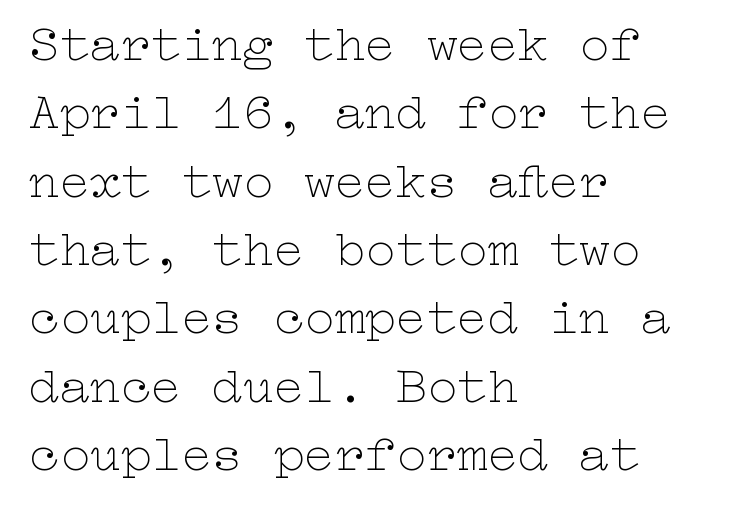
The image shows 51 px thin, wide type, upright; set left-aligned, normal line spacing (1.34x), normal letter spacing, not underlined; low stroke contrast and a medium x-height.
